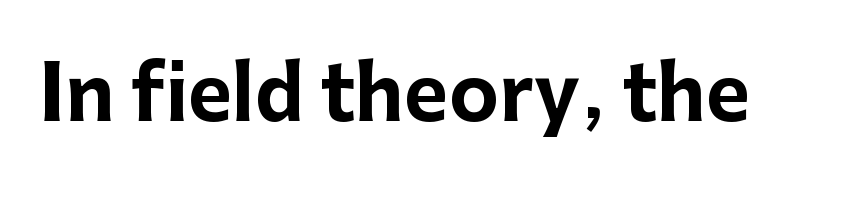
{"serif": "no", "italic": "no", "bold": "yes", "weight": "bold", "width": "normal", "stroke_contrast": "low", "x_height": "medium", "monospaced": "no", "underline": "no", "letter_spacing": "normal", "letter_spacing_em": 0.0, "glyph_px": 76}
